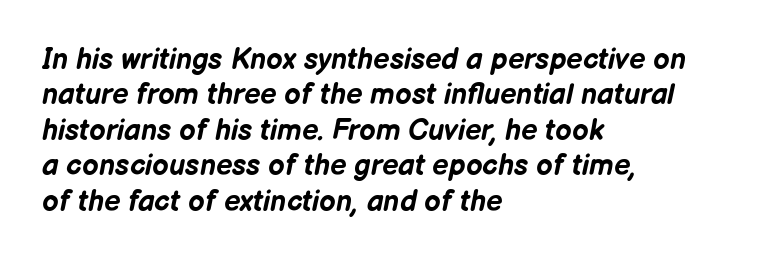
This is heavy type, rendered in bold. Students, note that the glyphs here touch the page at normal intervals. The letters are slanted; this is an italic face. The rendering uses natural spacing where letterforms have individual widths.
